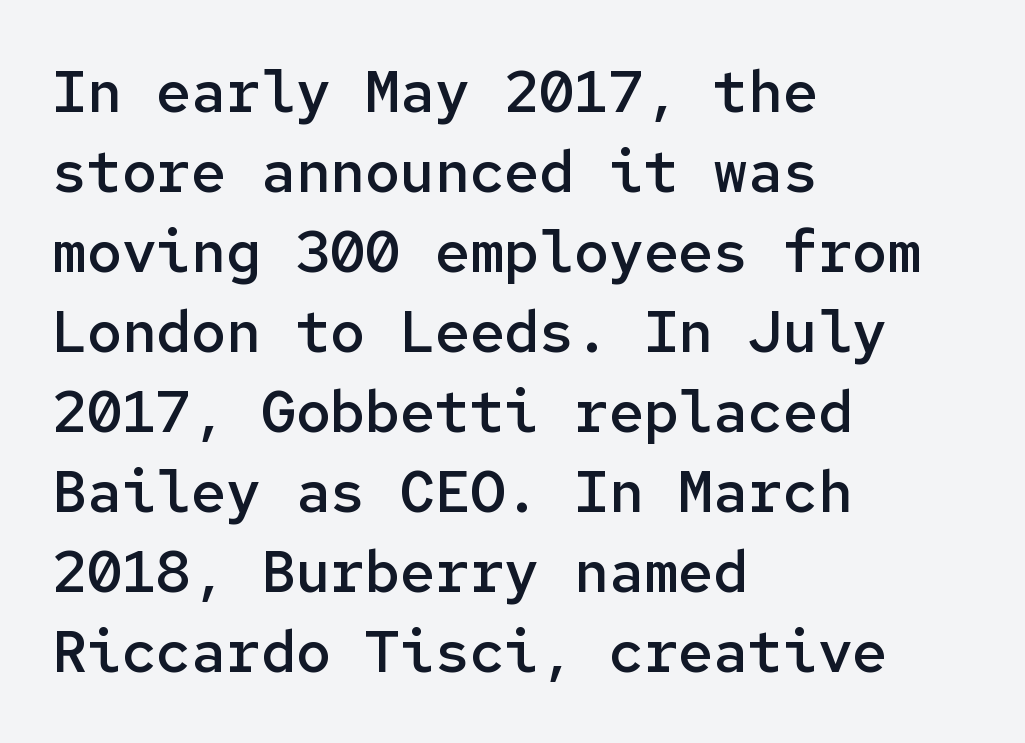
{"serif": "no", "italic": "no", "bold": "semi", "weight": "semibold", "width": "normal", "stroke_contrast": "low", "x_height": "medium", "monospaced": "yes", "underline": "no", "align": "left", "line_spacing": "normal", "line_spacing_ratio": 1.38, "letter_spacing": "normal", "letter_spacing_em": 0.0, "glyph_px": 58}
